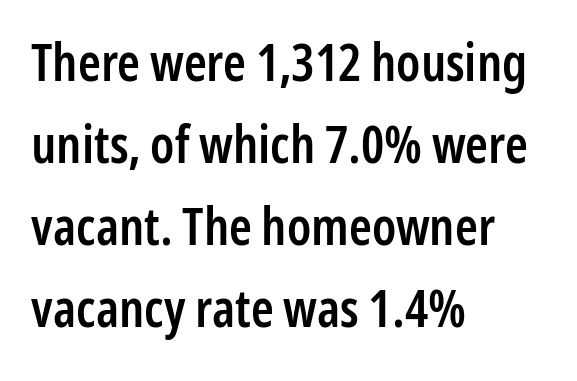
{"serif": "no", "italic": "no", "bold": "semi", "weight": "semibold", "width": "condensed", "stroke_contrast": "low", "x_height": "medium", "monospaced": "no", "underline": "no", "align": "left", "line_spacing": "normal", "line_spacing_ratio": 1.58, "letter_spacing": "normal", "letter_spacing_em": 0.0, "glyph_px": 52}
